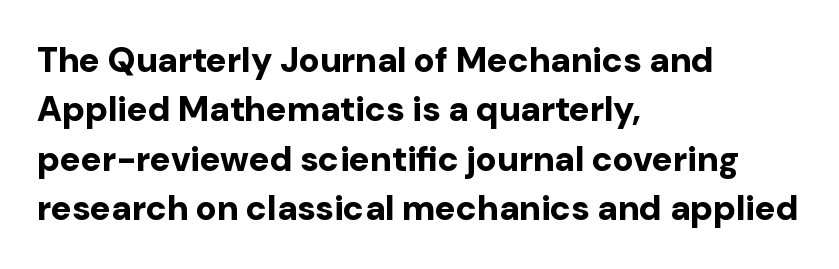
The setting favours the left margin, as ordinary paragraphs usually do. Quick note: not italic, upright. These lines sit exactly where default settings would place them. Check under the words: just untouched page. Varying glyph widths throughout — classic text-font behaviour. Is the type bold? Yes — the strokes are clearly thick and heavy.
